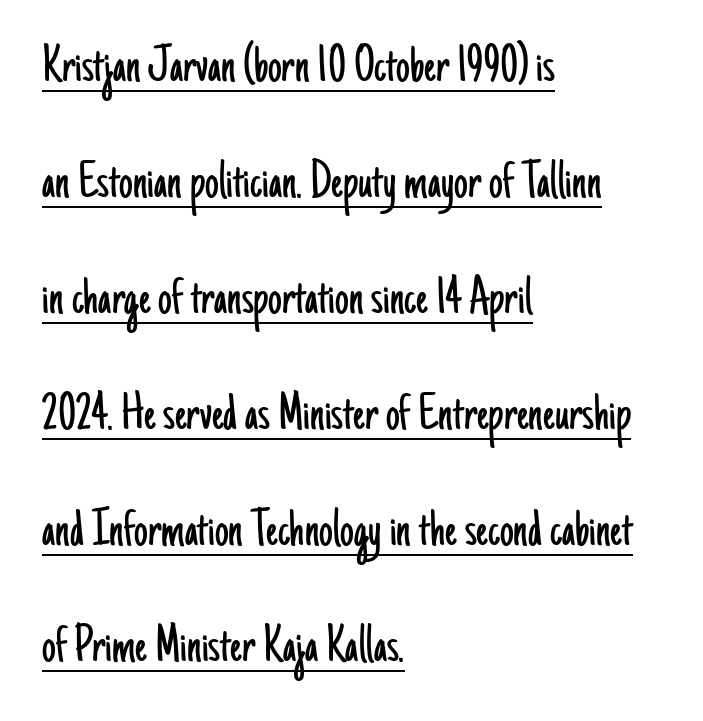
The image shows 55 px light, condensed sans-serif type, upright; set left-aligned, loose line spacing (2.11x), normal letter spacing, underlined; low stroke contrast and a small x-height.
